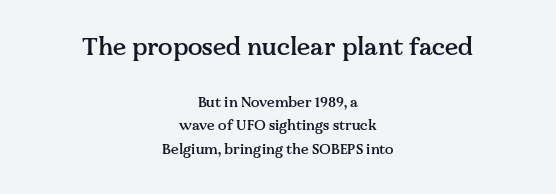
Q: Is the text bold? A: Semi-bold.
Q: Is the text italic (slanted)? A: No, it is upright.
Q: Is the text underlined? A: No.
Q: How is the paragraph aligned? A: Centered.
Q: Is the spacing between letters normal or unusually wide? A: Normal.
Q: Is the spacing between lines tight, normal or loose? A: Normal.
Q: Which block of text is set in a larger size, the first (top) or the second (bottom)? A: The first (top) one.
